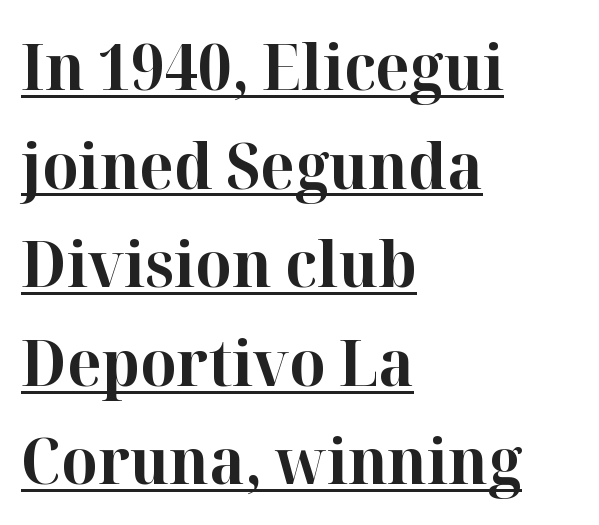
Horizontally, the lines are justified to the leading edge only. What stands out about the letter spacing? Nothing — it is the standard amount. Do the characters align in a grid? No, the font is proportional. You can tell it's not italic because the verticals are truly vertical. The glyphs are accompanied by a horizontal stroke just below them. Normally led — the rows are evenly, conventionally spaced.
